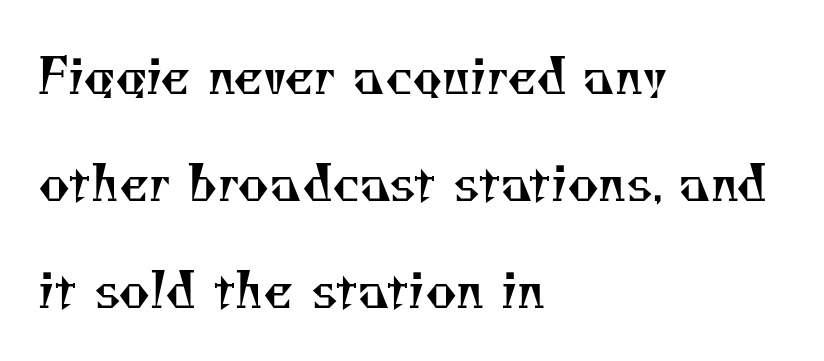
Q: Is the text bold? A: No.
Q: Is the typeface a serif or a sans-serif typeface? A: Serif.
Q: Is the text underlined? A: No.
Q: How is the paragraph aligned? A: Left-aligned.
Q: Is the spacing between letters normal or unusually wide? A: Normal.
Q: Is the spacing between lines tight, normal or loose? A: Loose.
Q: Width (condensed, normal, or wide)? A: Normal.
Q: Stroke contrast? A: Medium.
Q: x-height? A: Small.
Q: Monospaced? A: No.
